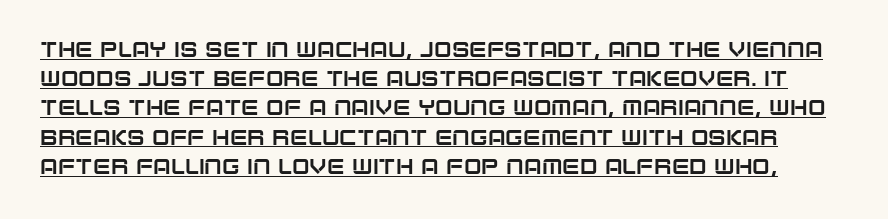
{"italic": "no", "underline": "yes", "line_spacing": "normal", "line_spacing_ratio": 1.39, "letter_spacing": "normal", "letter_spacing_em": 0.0, "glyph_px": 21}
